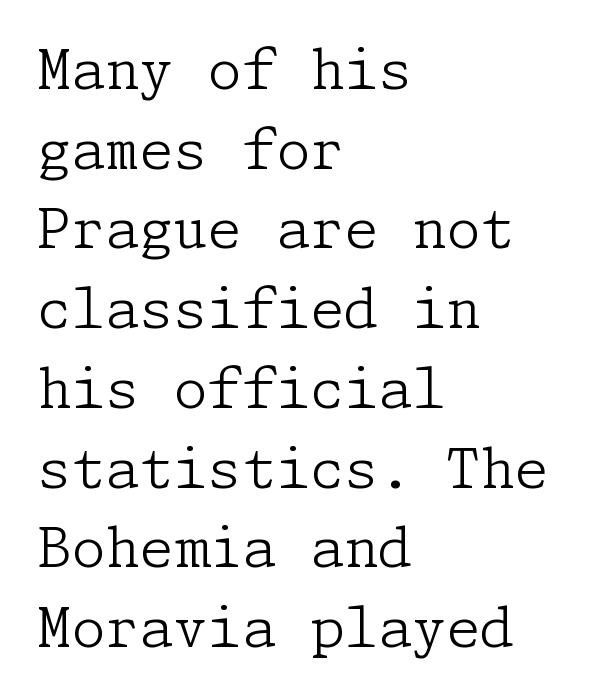
The image shows 55 px light serif type, upright; set left-aligned, normal line spacing (1.45x), normal letter spacing, not underlined; low stroke contrast and a medium x-height.
